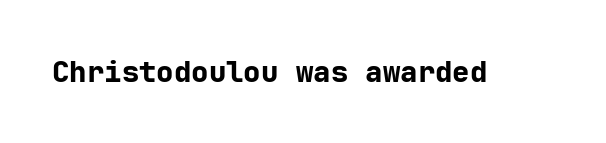
{"serif": "no", "italic": "no", "bold": "yes", "weight": "bold", "width": "normal", "stroke_contrast": "low", "x_height": "medium", "underline": "no", "letter_spacing": "normal", "letter_spacing_em": 0.0, "glyph_px": 29}
